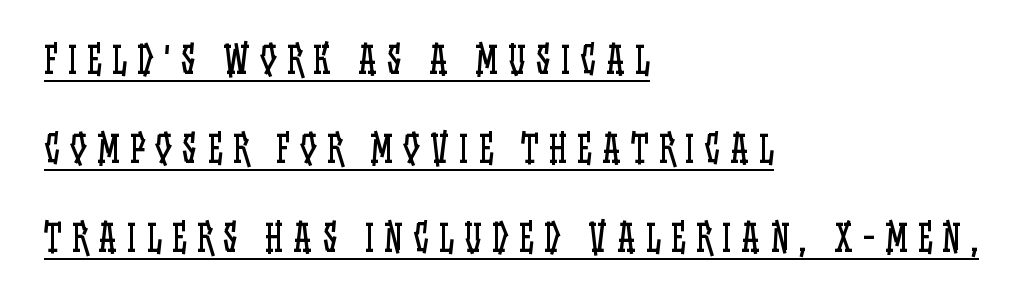
Q: Is the text bold? A: No.
Q: Is the text italic (slanted)? A: No, it is upright.
Q: Is the text underlined? A: Yes.
Q: How is the paragraph aligned? A: Left-aligned.
Q: Is the spacing between letters normal or unusually wide? A: Unusually wide.
Q: Is the spacing between lines tight, normal or loose? A: Loose.
Q: Width (condensed, normal, or wide)? A: Condensed.
Q: Stroke contrast? A: Low.
Q: x-height? A: Large.
Q: Monospaced? A: No.
